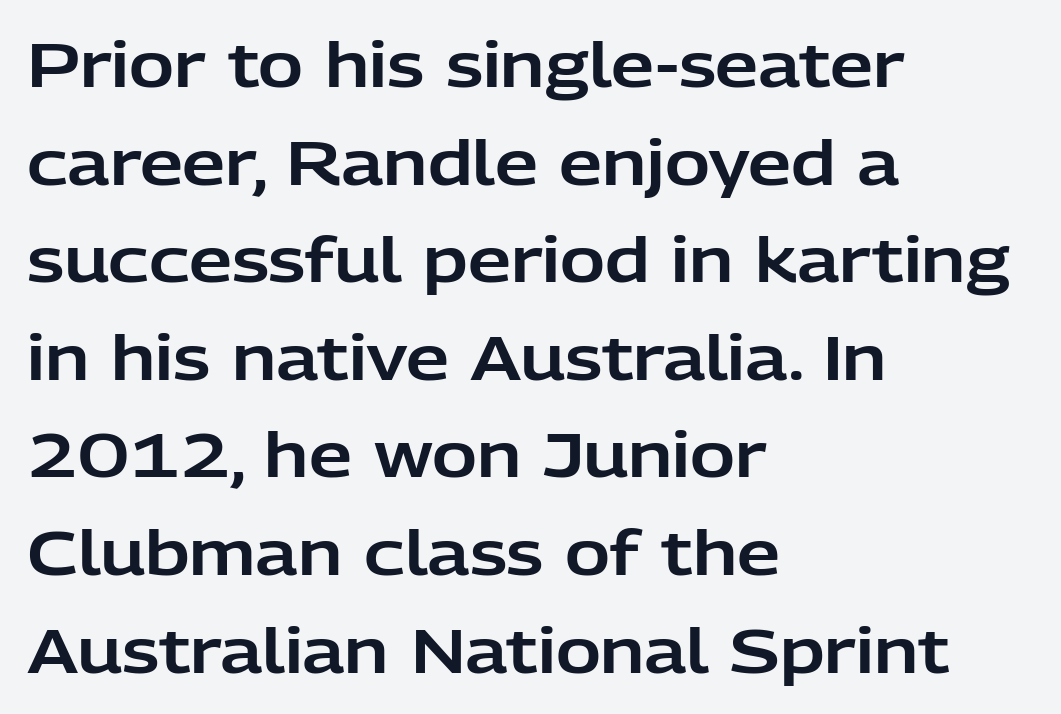
{"serif": "no", "italic": "no", "width": "normal", "stroke_contrast": "low", "x_height": "medium", "monospaced": "no", "underline": "no", "align": "left", "line_spacing": "normal", "line_spacing_ratio": 1.6, "letter_spacing": "normal", "letter_spacing_em": 0.0, "glyph_px": 61}
